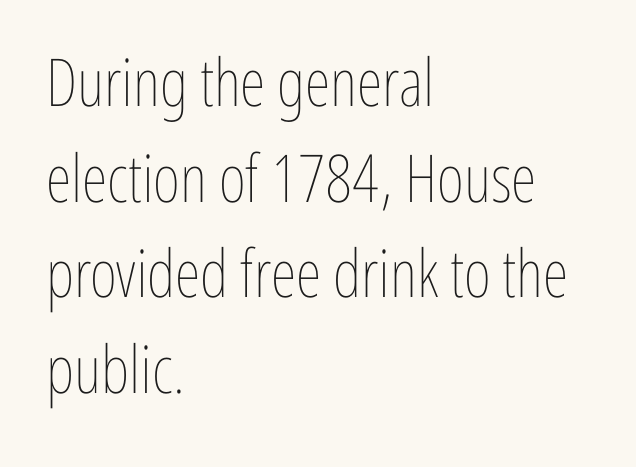
Caption: standard tracking, unaltered. Do the characters align in a grid? No, the font is proportional. The zone under the glyphs is completely vacant. The leading is moderate, giving the passage an even texture. These lines were composed using upright roman letters.
